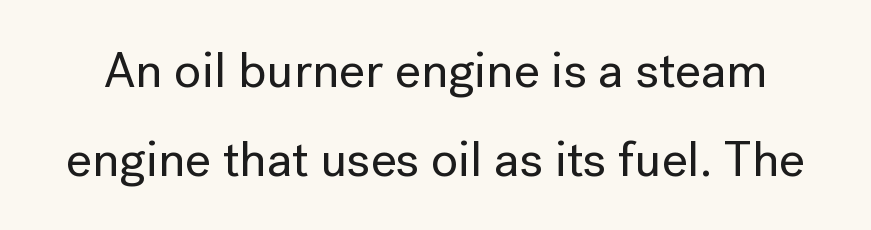
{"serif": "no", "italic": "no", "width": "normal", "stroke_contrast": "low", "x_height": "medium", "monospaced": "no", "underline": "no", "line_spacing_ratio": 1.79, "letter_spacing": "normal", "letter_spacing_em": 0.0, "glyph_px": 50}
